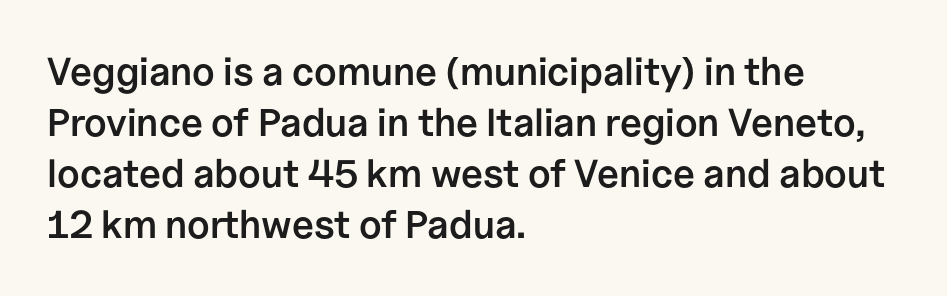
These lines are rendered in a variable-pitch font. Strokes here are thickened, but only to semibold level. Inter-character spacing is left at the font's built-in metrics. The designer left line spacing at the default.
